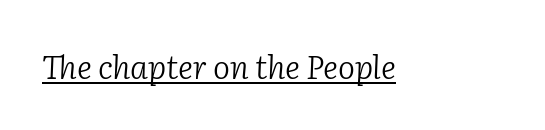
{"serif": "yes", "italic": "yes", "lean": "right", "slant_degrees": 2, "bold": "no", "weight": "light", "width": "normal", "stroke_contrast": "low", "x_height": "medium", "monospaced": "no", "underline": "yes", "letter_spacing": "normal", "letter_spacing_em": 0.0, "glyph_px": 32}
